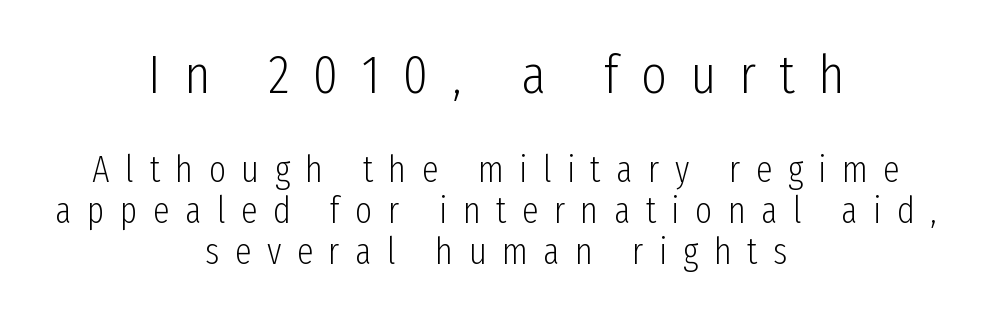
Q: Is the text bold? A: No.
Q: Is the text italic (slanted)? A: No, it is upright.
Q: Is the typeface a serif or a sans-serif typeface? A: Sans-serif.
Q: Is the text underlined? A: No.
Q: How is the paragraph aligned? A: Centered.
Q: Is the spacing between letters normal or unusually wide? A: Unusually wide.
Q: Is the spacing between lines tight, normal or loose? A: Tight.
Q: Which block of text is set in a larger size, the first (top) or the second (bottom)? A: The first (top) one.
Q: Width (condensed, normal, or wide)? A: Condensed.
Q: Stroke contrast? A: Low.
Q: x-height? A: Medium.
Q: Monospaced? A: No.
